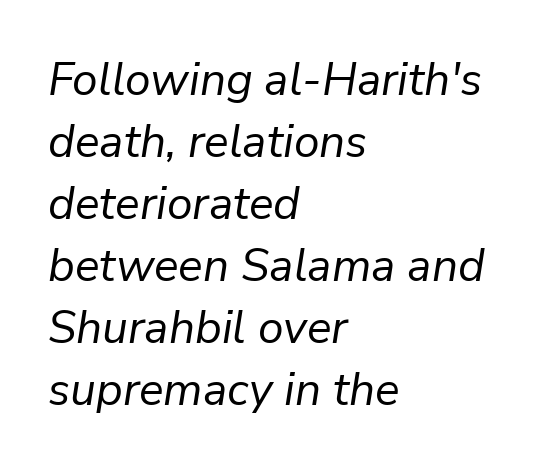
The image shows 46 px regular-weight type, italic (leaning right); set left-aligned, normal line spacing (1.35x), normal letter spacing, not underlined; low stroke contrast and a medium x-height.
